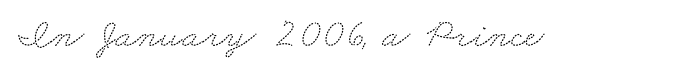
Standard letterfit; no display-style spreading of the glyphs. A clean baseline with only descenders dipping below it. Looks like regular typesetting: each glyph gets only the width it needs. The font family rendered here belongs to the serif group.
